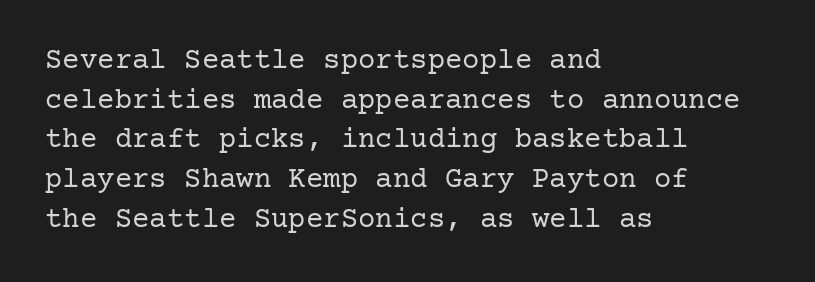
{"serif": "yes", "italic": "no", "bold": "no", "weight": "regular", "width": "normal", "stroke_contrast": "low", "x_height": "medium", "underline": "no", "align": "left", "line_spacing": "normal", "line_spacing_ratio": 1.37, "letter_spacing": "normal", "letter_spacing_em": 0.0, "glyph_px": 29}
